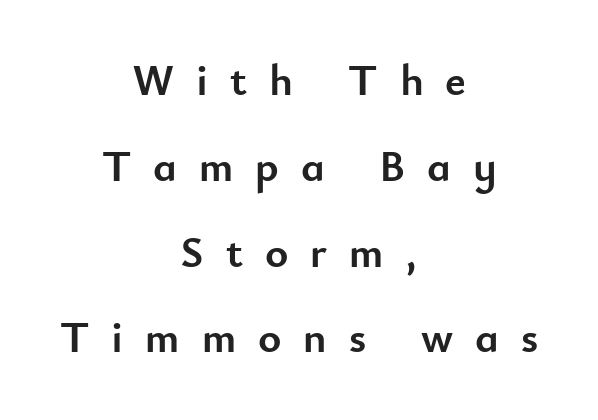
Is this a fixed-width face? No — the glyphs have proportional, varying widths. One glance says open: line gaps are wider than usual. You could only call the tracking loose — the letters float apart. In terms of weight, the rendering is a true, heavy bold. Each row of text sits above clean, open space.
